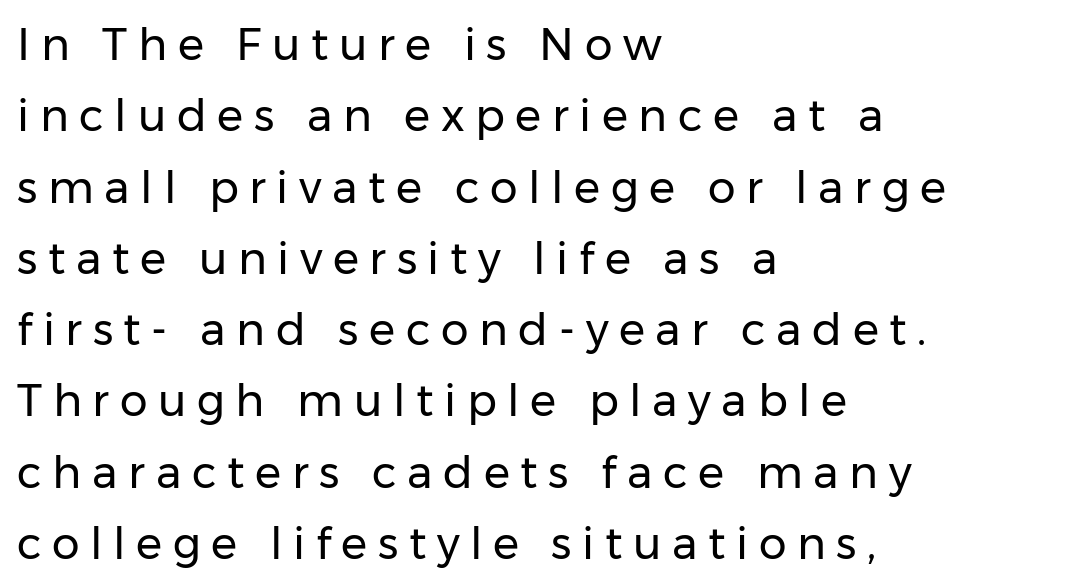
{"serif": "no", "italic": "no", "bold": "no", "weight": "regular", "width": "normal", "stroke_contrast": "low", "x_height": "medium", "monospaced": "no", "underline": "no", "align": "left", "line_spacing": "normal", "line_spacing_ratio": 1.62, "letter_spacing": "wide", "letter_spacing_em": 0.24, "glyph_px": 44}
